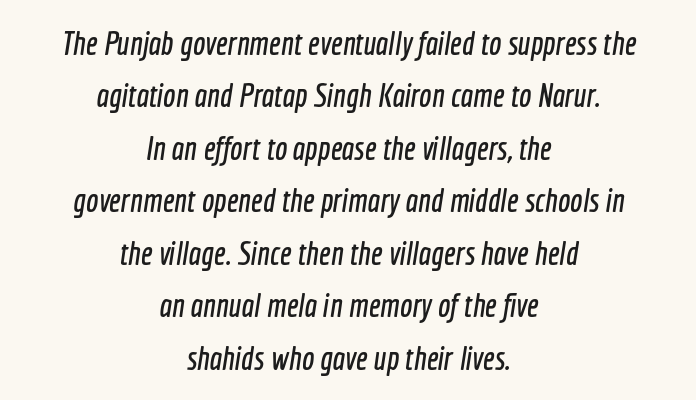
Descenders hang freely into open space. This block has exactly the height ordinary leading produces. The passage is arranged like a title page — every line centered. This is sans-serif lettering, the kind often seen on screens and signage.
